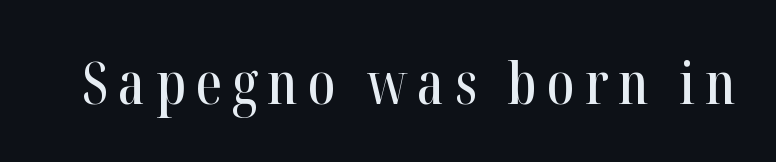
Q: Is the text italic (slanted)? A: No, it is upright.
Q: Is the typeface a serif or a sans-serif typeface? A: Serif.
Q: Is the text underlined? A: No.
Q: Width (condensed, normal, or wide)? A: Condensed.
Q: Stroke contrast? A: High.
Q: x-height? A: Medium.
Q: Monospaced? A: No.
